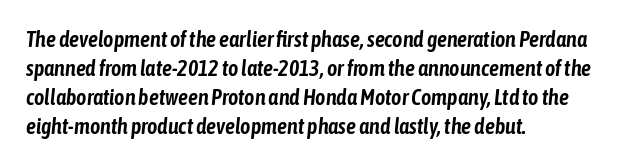
{"italic": "yes", "lean": "right", "slant_degrees": 6, "underline": "no", "align": "left", "line_spacing": "normal", "line_spacing_ratio": 1.32, "letter_spacing": "normal", "letter_spacing_em": 0.0, "glyph_px": 22}
